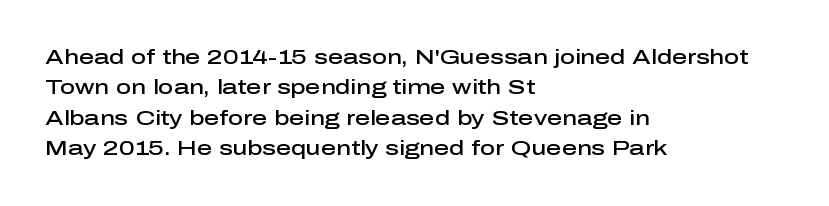
Q: Is the text bold? A: Semi-bold.
Q: Is the text italic (slanted)? A: No, it is upright.
Q: Is the text underlined? A: No.
Q: How is the paragraph aligned? A: Left-aligned.
Q: Is the spacing between letters normal or unusually wide? A: Normal.
Q: Is the spacing between lines tight, normal or loose? A: Normal.
